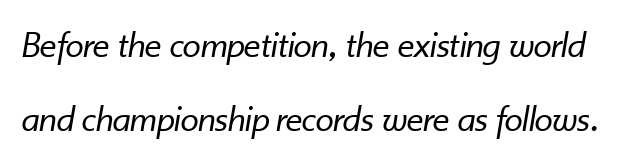
Q: Is the text bold? A: No.
Q: Is the text italic (slanted)? A: Yes, it leans right by about 10 degrees.
Q: Is the text underlined? A: No.
Q: Is the spacing between letters normal or unusually wide? A: Normal.
Q: Is the spacing between lines tight, normal or loose? A: Loose.
Q: Width (condensed, normal, or wide)? A: Normal.
Q: Stroke contrast? A: Low.
Q: x-height? A: Small.
Q: Monospaced? A: No.
